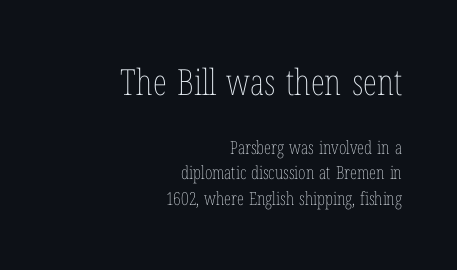
Short and long lines alike share a common ending point at right. Letters rest on an invisible, unmarked baseline. The rendering uses a moderate line-height, typical for paragraphs. Is this a heavy cut? Hardly; it is regular or lighter. Is the letter spacing exaggerated? No — it looks like the ordinary default.
